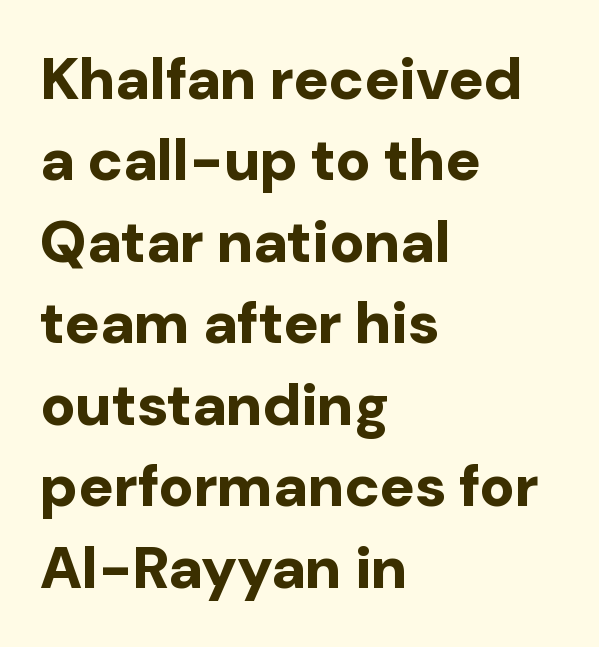
The image shows 59 px bold sans-serif type, upright; set left-aligned, normal line spacing (1.38x), normal letter spacing, not underlined; low stroke contrast and a medium x-height.
